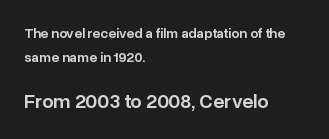
The image shows 20 px text type, upright; set left-aligned, line spacing 1.71x, normal letter spacing, not underlined; the second (bottom) block is 1.43x larger.
